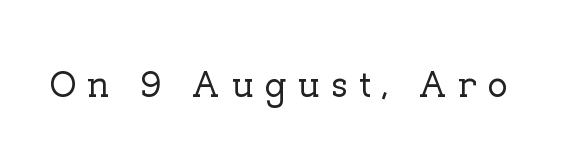
The image shows 38 px serif type, upright; set unusually wide letter spacing (+0.27 em), not underlined; low stroke contrast and a medium x-height.
